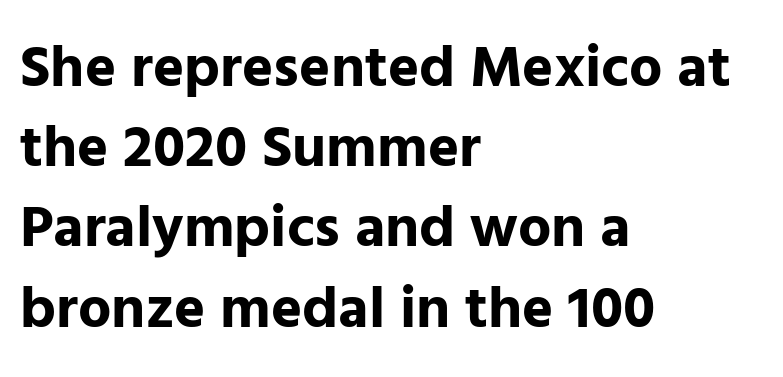
The glyphs have the mass of a bold cut. In CSS terms this would be text-align: left. Are there feet on the stems? There aren't — it's a sans. Spacing between characters is what you'd get straight out of the box. Any mark beneath the type? The region is blank.
